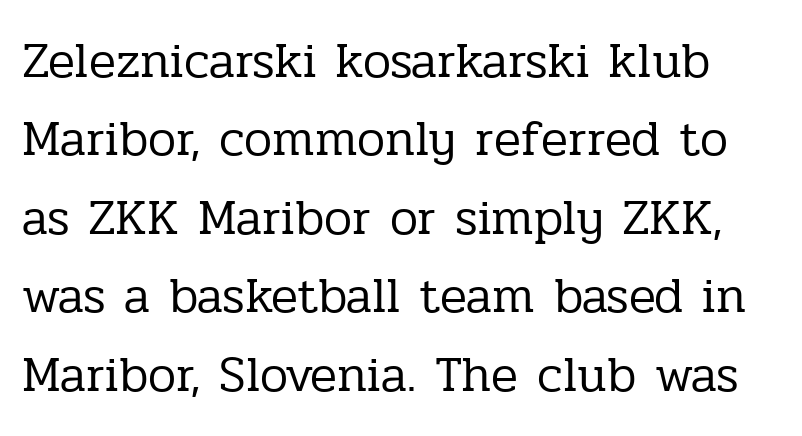
Short note: letters normally spaced. Plain, unruled lines of type. Line spacing here is normal. These lines were composed using upright roman letters. No letter is thick-stroked: the sample isn't bold.
